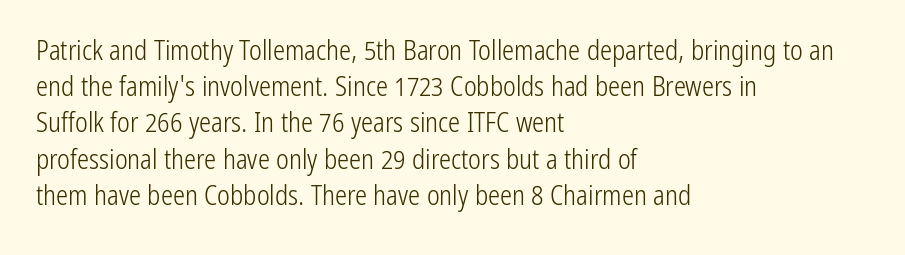
Q: Is the text bold? A: No.
Q: Is the text italic (slanted)? A: No, it is upright.
Q: Is the text underlined? A: No.
Q: How is the paragraph aligned? A: Left-aligned.
Q: Is the spacing between letters normal or unusually wide? A: Normal.
Q: Is the spacing between lines tight, normal or loose? A: Normal.
